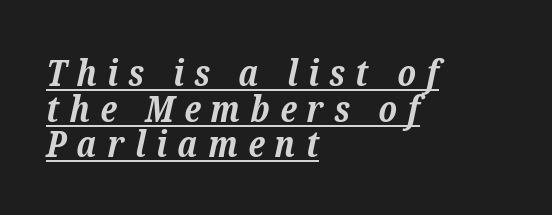
Q: Is the text bold? A: Yes.
Q: Is the text italic (slanted)? A: Yes, it leans right by about 12 degrees.
Q: Is the typeface a serif or a sans-serif typeface? A: Serif.
Q: Is the text underlined? A: Yes.
Q: How is the paragraph aligned? A: Left-aligned.
Q: Is the spacing between letters normal or unusually wide? A: Unusually wide.
Q: Is the spacing between lines tight, normal or loose? A: Tight.
Q: Width (condensed, normal, or wide)? A: Normal.
Q: Stroke contrast? A: Low.
Q: x-height? A: Medium.
Q: Monospaced? A: No.
